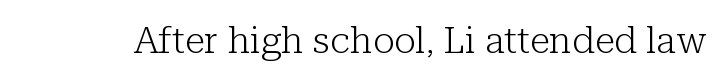
This is serif lettering, the kind often seen in printed books. The line texture is even and compact thanks to regular tracking. The weight would be labelled regular, book, light, or lighter still. Varying glyph widths throughout — classic text-font behaviour. Descender tails drop into unmarked territory.
